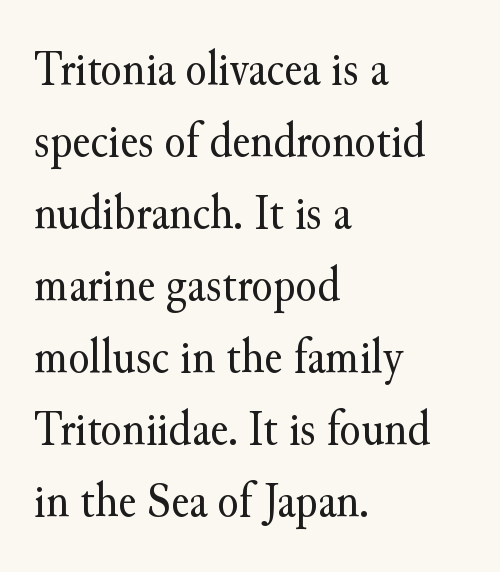
{"serif": "yes", "italic": "no", "bold": "no", "weight": "regular", "width": "normal", "stroke_contrast": "medium", "x_height": "small", "monospaced": "no", "underline": "no", "align": "left", "line_spacing": "normal", "line_spacing_ratio": 1.47, "letter_spacing": "normal", "letter_spacing_em": 0.0, "glyph_px": 49}
